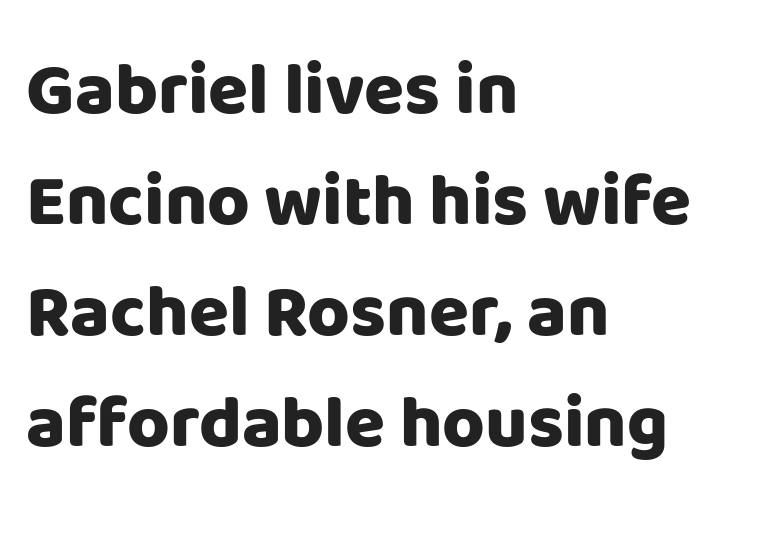
Line beginnings align vertically; line endings do not. The letters are bold, with thick, heavy strokes. Looks like regular typesetting: each glyph gets only the width it needs. Default kerning and tracking; the words read as compact shapes. Grotesque or geometric, the face here clearly has no serifs. The passage shown is not underscored anywhere.
